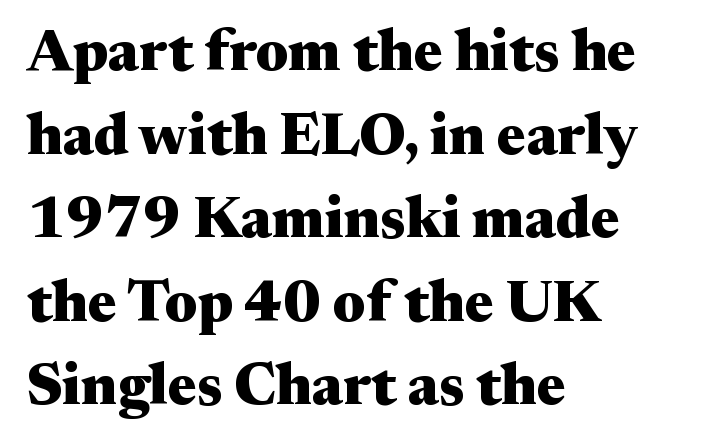
The image shows 58 px heavy, wide serif type, upright; set left-aligned, normal line spacing (1.44x), normal letter spacing, not underlined; medium stroke contrast and a medium x-height.
